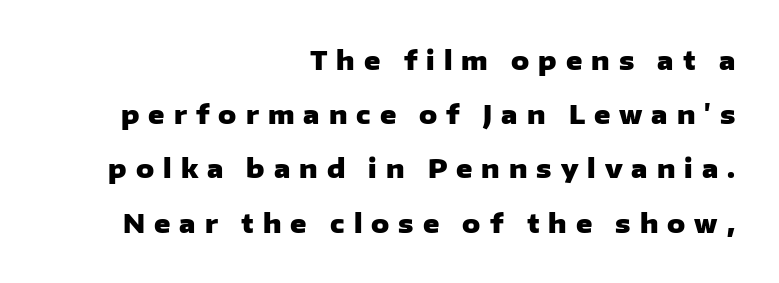
Q: Is the text bold? A: Yes.
Q: Is the text italic (slanted)? A: No, it is upright.
Q: Is the text underlined? A: No.
Q: How is the paragraph aligned? A: Right-aligned.
Q: Is the spacing between letters normal or unusually wide? A: Unusually wide.
Q: Is the spacing between lines tight, normal or loose? A: Loose.
